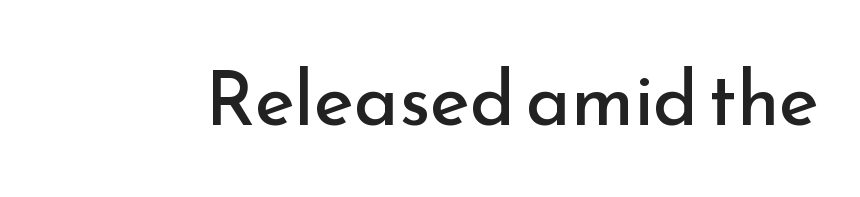
Stems and bowls with no extra thickness — not bold. The area under the type is left untouched. The axis of the letterforms is exactly vertical. Words appear dense and cohesive because spacing is normal.
